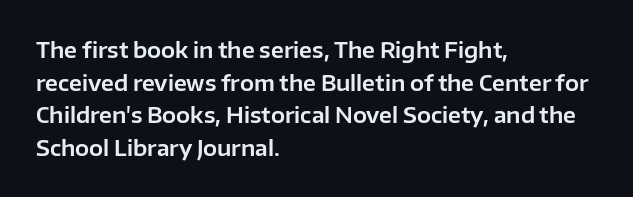
The line-height multiplier appears to be the usual default. Posture: straight, roman, zero tilt. This sample uses plain, unmodified letter spacing. No word sits above an underline.
